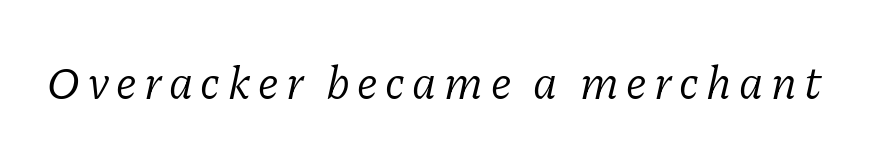
Q: Is the text bold? A: No.
Q: Is the text italic (slanted)? A: Yes, it leans right by about 11 degrees.
Q: Is the typeface a serif or a sans-serif typeface? A: Serif.
Q: Is the text underlined? A: No.
Q: Width (condensed, normal, or wide)? A: Normal.
Q: Stroke contrast? A: Low.
Q: x-height? A: Medium.
Q: Monospaced? A: No.
